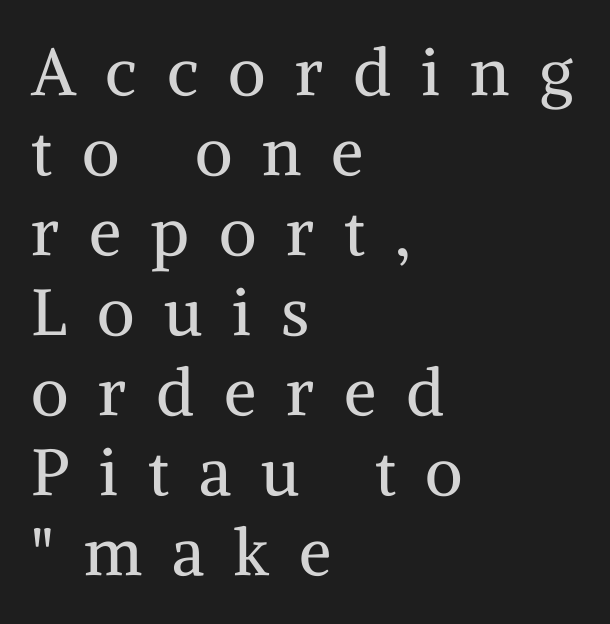
The image shows 65 px regular-weight serif type, upright; set left-aligned, line spacing 1.23x, unusually wide letter spacing (+0.46 em), not underlined; medium stroke contrast and a medium x-height.
